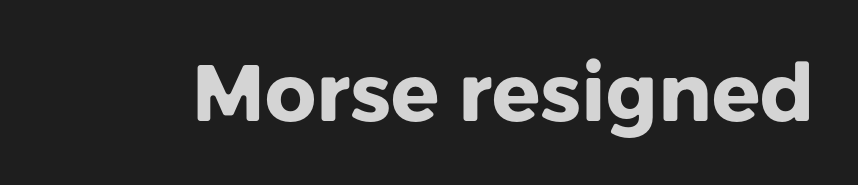
The image shows 80 px heavy sans-serif type, upright; set normal letter spacing, not underlined; low stroke contrast and a medium x-height.
